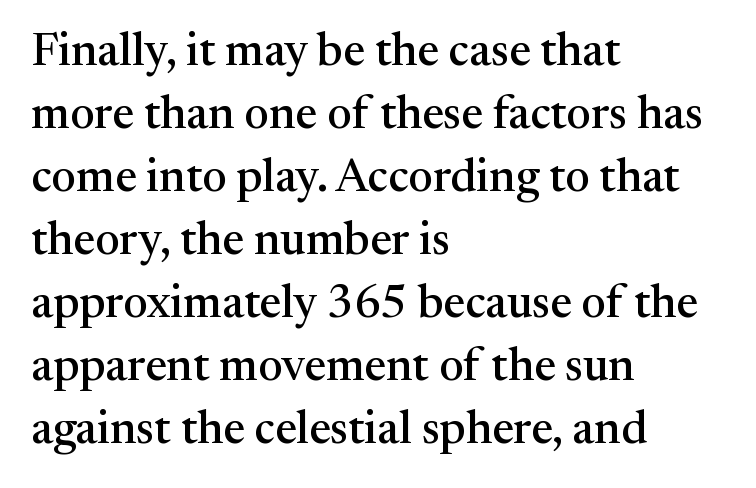
Horizontal alignment here is leftward, the default for most running prose. The face used here is seriffed, in the tradition of book romans. Here the designer chose a conventional face with non-uniform glyph widths. The face used here is rendered with its standard letterfit.
